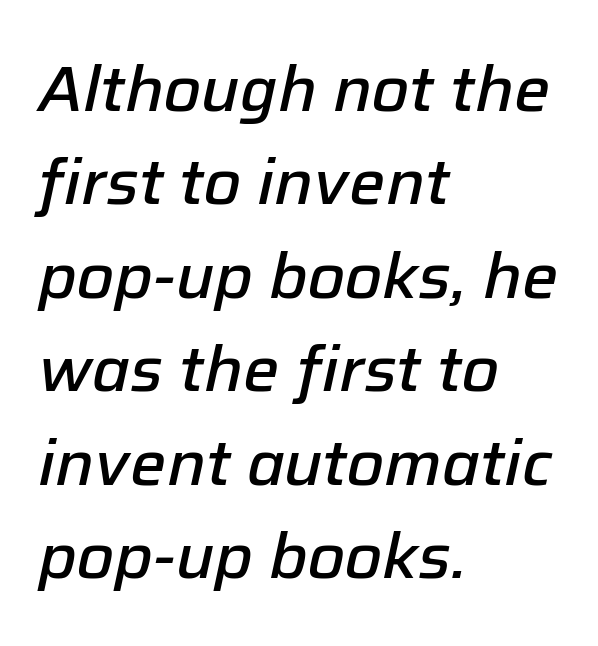
Decoration check: the copy has no underline. Regular leading. I'd describe the lettering as semibold — firm but not a full bold. It's the slanting kind of type. The passage is arranged the way most books set body copy — flush left. These lines keep a tight, regular rhythm from letter to letter.
